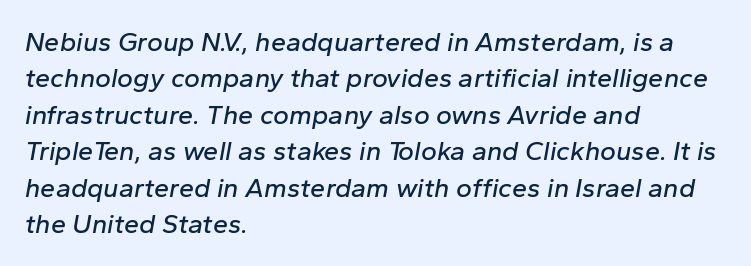
The image shows 27 px text type, italic (leaning right); set left-aligned, normal line spacing (1.35x), normal letter spacing, not underlined.
